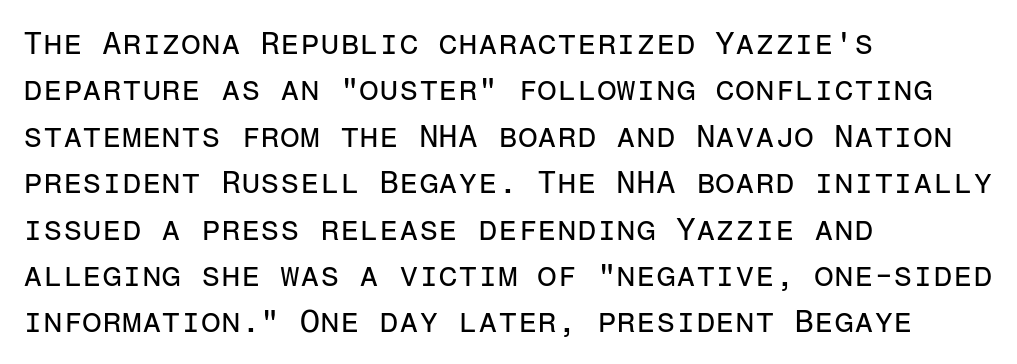
The image shows 32 px regular-weight sans-serif type, upright, monospaced; set left-aligned, normal line spacing (1.45x), normal letter spacing, not underlined; low stroke contrast and a medium x-height.
